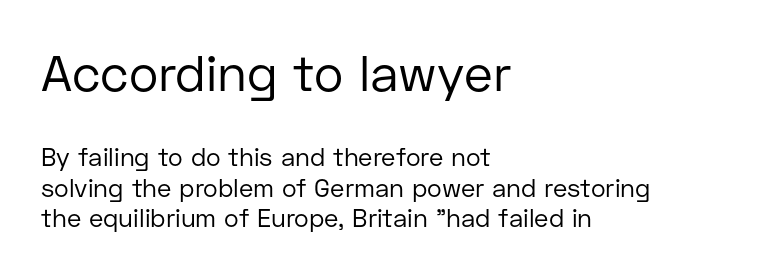
The initial chunk of copy outweighs the following chunk in type size. Horizontal alignment here is leftward, the default for most running prose. Each letter keeps its own natural width here, so spacing adapts to shape. Stroke terminals: plain, sans-serif.
